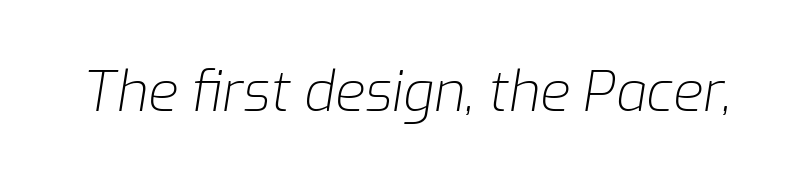
Q: Is the text bold? A: No.
Q: Is the text italic (slanted)? A: Yes, it leans right by about 9 degrees.
Q: Is the text underlined? A: No.
Q: Is the spacing between letters normal or unusually wide? A: Normal.
Q: Width (condensed, normal, or wide)? A: Normal.
Q: Stroke contrast? A: Low.
Q: x-height? A: Medium.
Q: Monospaced? A: No.
